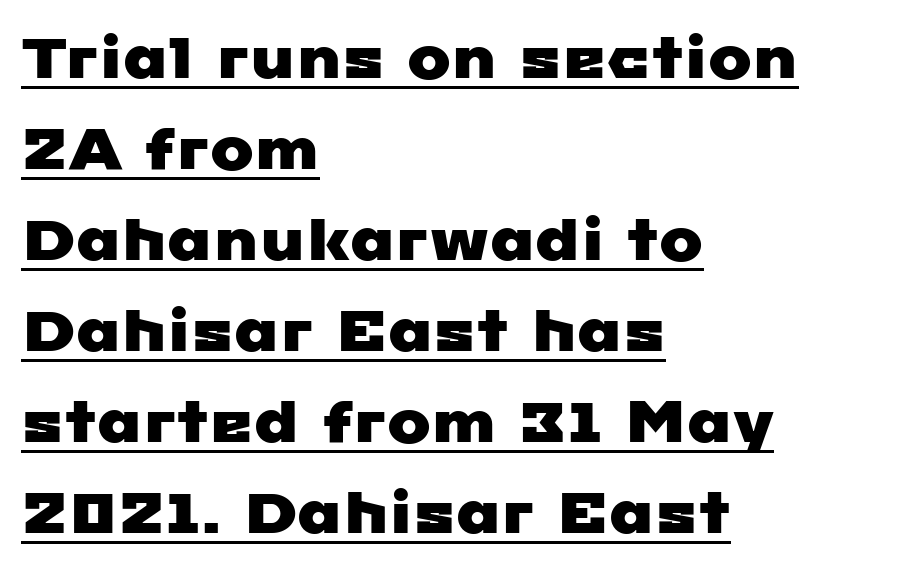
The image shows 58 px wide sans-serif type; set left-aligned, normal line spacing (1.57x), normal letter spacing, underlined; low stroke contrast and a medium x-height.
